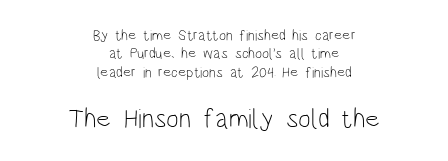
{"italic": "no", "bold": "no", "underline": "no", "align": "center", "line_spacing_ratio": 1.23, "letter_spacing": "normal", "letter_spacing_em": 0.0, "larger_block": "second", "size_ratio": 1.8, "glyph_px": 27}
